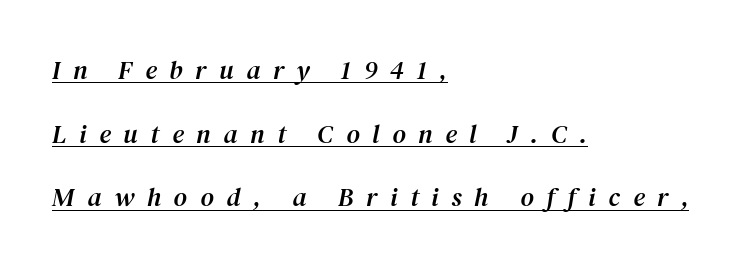
Q: Is the text italic (slanted)? A: Yes, it leans right by about 12 degrees.
Q: Is the text underlined? A: Yes.
Q: How is the paragraph aligned? A: Left-aligned.
Q: Is the spacing between letters normal or unusually wide? A: Unusually wide.
Q: Is the spacing between lines tight, normal or loose? A: Loose.
